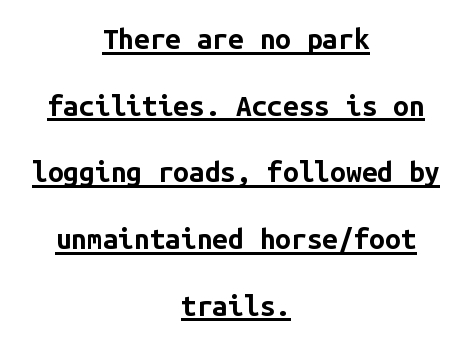
Q: Is the text bold? A: Yes.
Q: Is the text italic (slanted)? A: No, it is upright.
Q: Is the typeface a serif or a sans-serif typeface? A: Sans-serif.
Q: Is the text underlined? A: Yes.
Q: How is the paragraph aligned? A: Centered.
Q: Is the spacing between letters normal or unusually wide? A: Normal.
Q: Is the spacing between lines tight, normal or loose? A: Loose.
Q: Width (condensed, normal, or wide)? A: Normal.
Q: Stroke contrast? A: Low.
Q: x-height? A: Medium.
Q: Monospaced? A: Yes.
